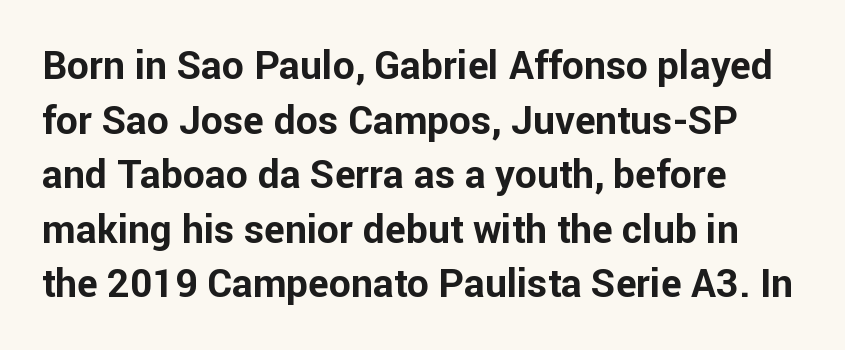
The face used here is proportionally spaced, like ordinary book or web type. The ragged edge is on the right, which tells us the setting is flush left. The rendering uses a moderate line-height, typical for paragraphs. Note: no serifs on the glyphs.
